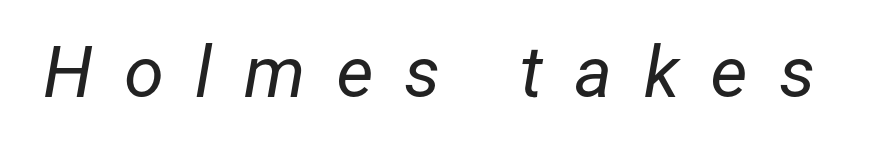
Q: Is the text bold? A: No.
Q: Is the text italic (slanted)? A: Yes, it leans right by about 12 degrees.
Q: Is the text underlined? A: No.
Q: Is the spacing between letters normal or unusually wide? A: Unusually wide.
Q: Width (condensed, normal, or wide)? A: Normal.
Q: Stroke contrast? A: Low.
Q: x-height? A: Medium.
Q: Monospaced? A: No.
